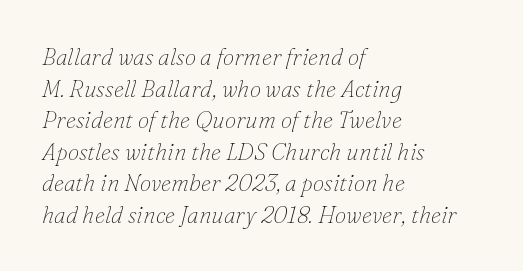
Q: Is the text bold? A: No.
Q: Is the text italic (slanted)? A: Yes, it leans right by about 16 degrees.
Q: Is the text underlined? A: No.
Q: How is the paragraph aligned? A: Left-aligned.
Q: Is the spacing between letters normal or unusually wide? A: Normal.
Q: Is the spacing between lines tight, normal or loose? A: Normal.
